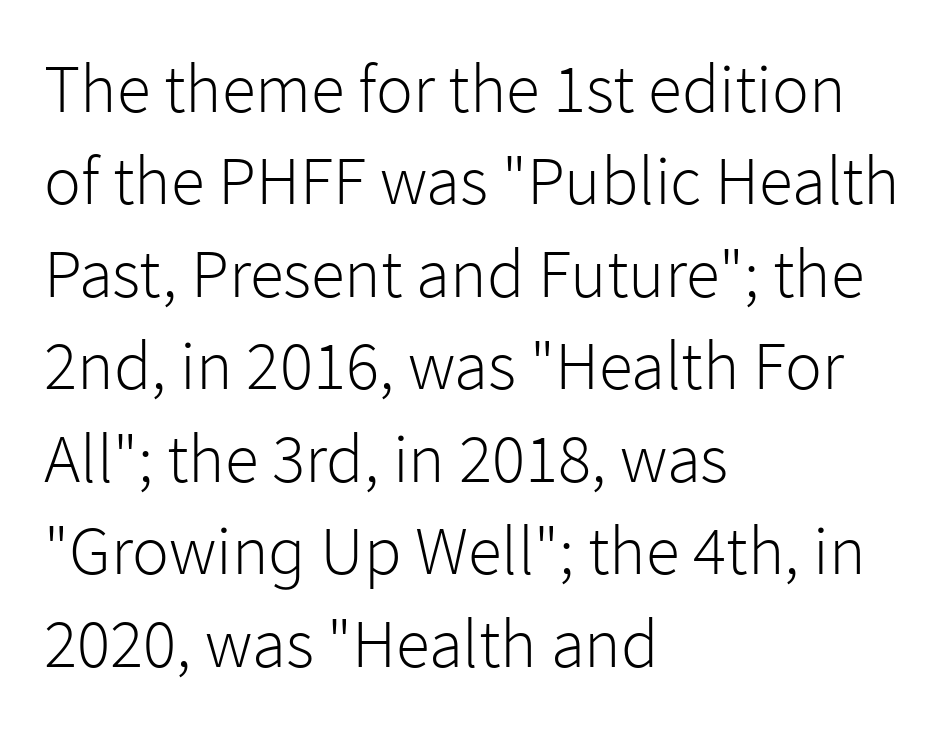
The image shows 69 px light sans-serif type, upright; set left-aligned, normal line spacing (1.34x), normal letter spacing, not underlined; low stroke contrast and a medium x-height.
